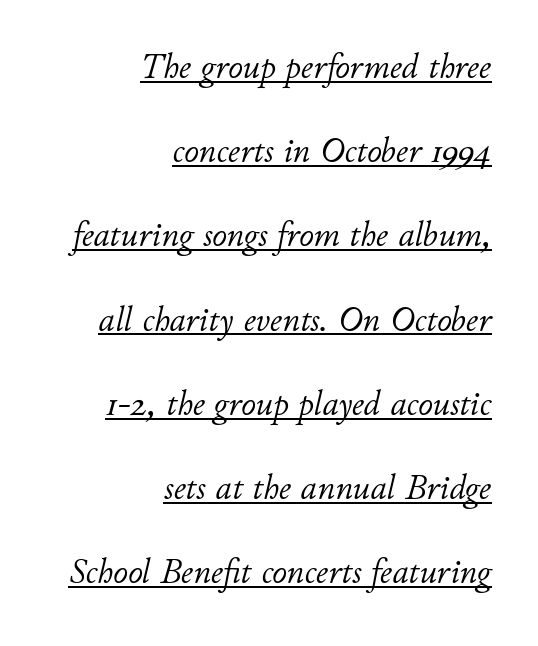
{"italic": "yes", "lean": "right", "slant_degrees": 11, "bold": "no", "weight": "light", "width": "normal", "stroke_contrast": "low", "x_height": "small", "monospaced": "no", "underline": "yes", "align": "right", "line_spacing": "loose", "line_spacing_ratio": 2.34, "letter_spacing": "normal", "letter_spacing_em": 0.0, "glyph_px": 36}
